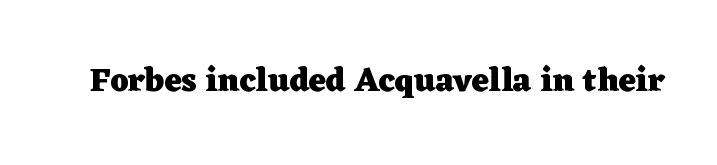
The image shows 33 px heavy, wide serif type, upright; set normal letter spacing, not underlined; low stroke contrast and a medium x-height.
